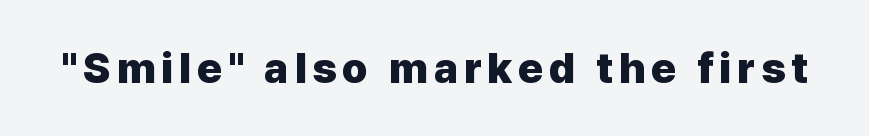
The image shows 43 px heavy sans-serif type, upright; set not underlined; low stroke contrast and a medium x-height.
